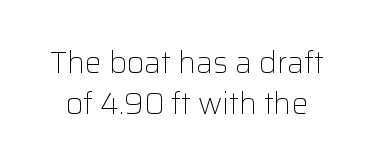
The image shows 30 px light sans-serif type, upright; set normal line spacing (1.36x), normal letter spacing, not underlined; low stroke contrast and a medium x-height.
